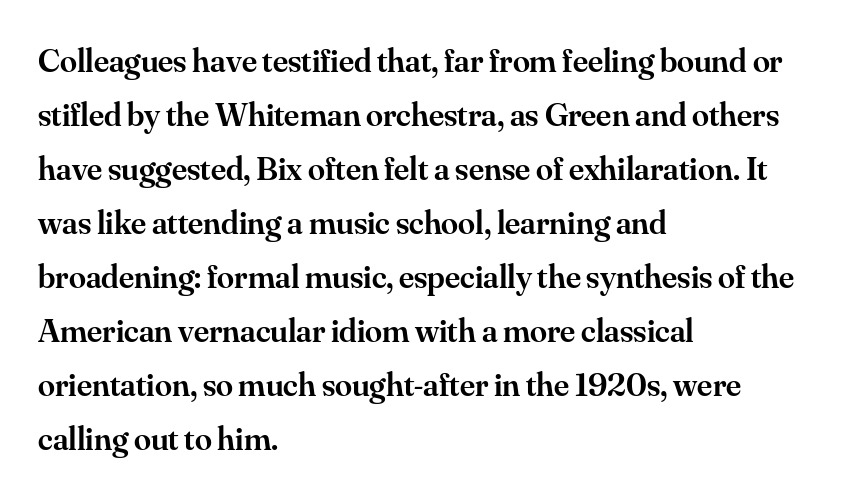
Q: Is the text bold? A: Semi-bold.
Q: Is the text italic (slanted)? A: No, it is upright.
Q: Is the typeface a serif or a sans-serif typeface? A: Serif.
Q: Is the text underlined? A: No.
Q: How is the paragraph aligned? A: Left-aligned.
Q: Is the spacing between letters normal or unusually wide? A: Normal.
Q: Is the spacing between lines tight, normal or loose? A: Normal.
Q: Width (condensed, normal, or wide)? A: Normal.
Q: Stroke contrast? A: Medium.
Q: x-height? A: Small.
Q: Monospaced? A: No.
